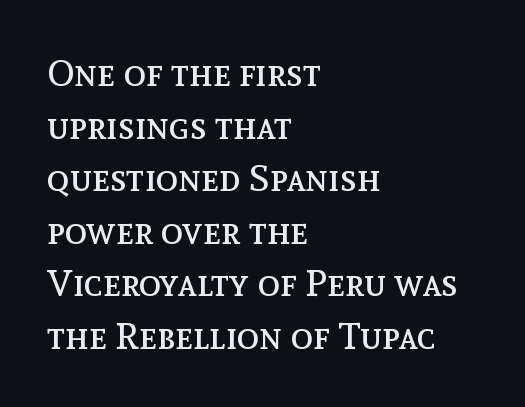
{"italic": "no", "bold": "no", "weight": "regular", "width": "normal", "x_height": "medium", "monospaced": "no", "underline": "no", "align": "left", "line_spacing": "normal", "line_spacing_ratio": 1.42, "letter_spacing": "normal", "letter_spacing_em": 0.0, "glyph_px": 37}
